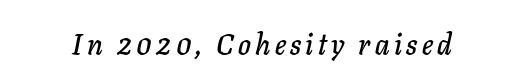
{"italic": "yes", "lean": "right", "slant_degrees": 11, "width": "normal", "stroke_contrast": "low", "x_height": "medium", "monospaced": "no", "underline": "no", "glyph_px": 29}
